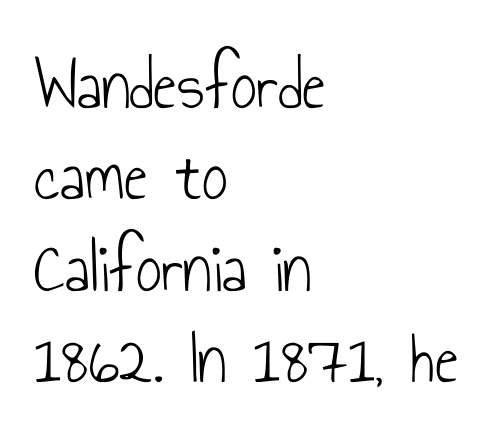
Q: Is the text bold? A: No.
Q: Is the text italic (slanted)? A: No, it is upright.
Q: Is the typeface a serif or a sans-serif typeface? A: Sans-serif.
Q: Is the text underlined? A: No.
Q: How is the paragraph aligned? A: Left-aligned.
Q: Is the spacing between letters normal or unusually wide? A: Normal.
Q: Is the spacing between lines tight, normal or loose? A: Normal.
Q: Width (condensed, normal, or wide)? A: Condensed.
Q: Stroke contrast? A: Low.
Q: x-height? A: Small.
Q: Monospaced? A: No.
